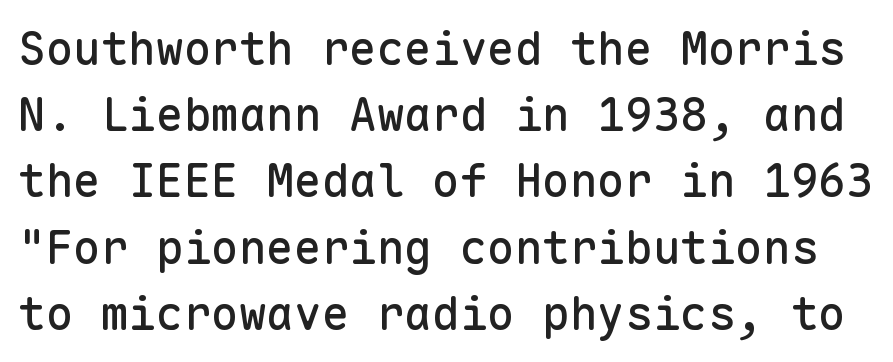
{"serif": "no", "italic": "no", "width": "normal", "stroke_contrast": "low", "x_height": "medium", "monospaced": "yes", "underline": "no", "line_spacing": "normal", "line_spacing_ratio": 1.44, "letter_spacing": "normal", "letter_spacing_em": 0.0, "glyph_px": 46}
